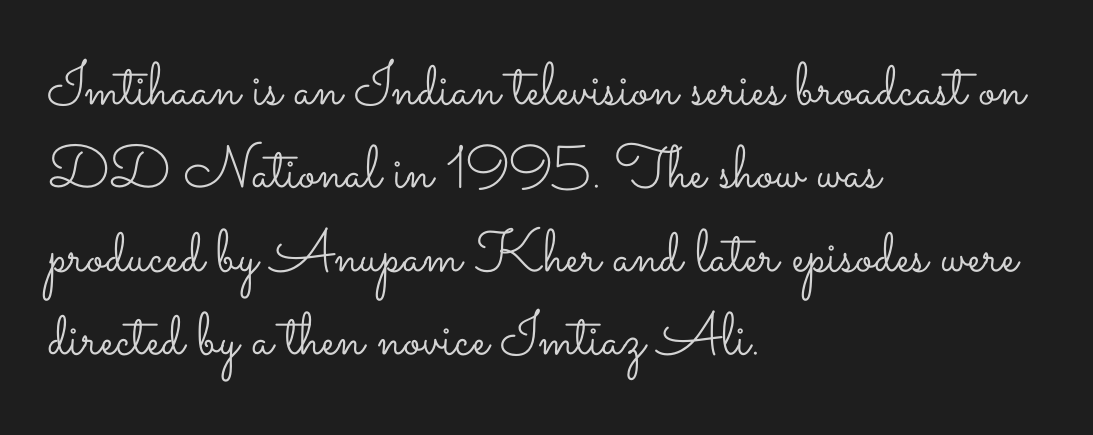
The image shows 60 px light, wide type; set left-aligned, normal line spacing (1.39x), normal letter spacing, not underlined; low stroke contrast and a small x-height.
